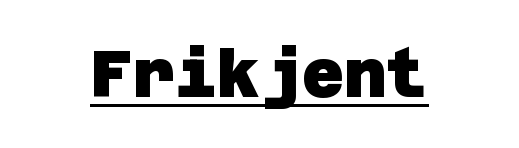
The image shows 65 px heavy sans-serif type; set normal letter spacing, underlined; low stroke contrast and a large x-height.
